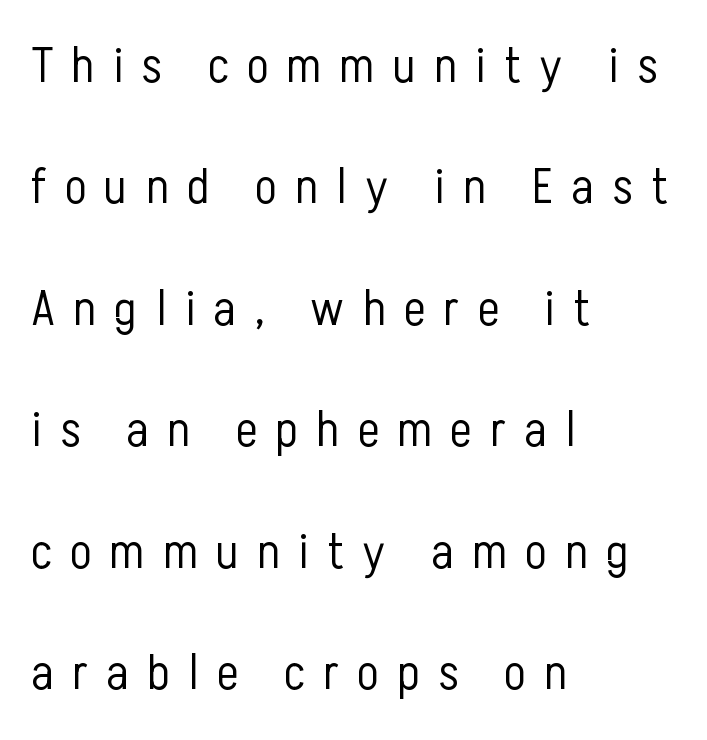
I'd call this a sans setting — the letters go barefoot. Is this a heavy cut? Hardly; it is regular or lighter. These lines are rendered in a variable-pitch font. Ordinary non-slanted type is in use. The setting favours the left margin, as ordinary paragraphs usually do.
